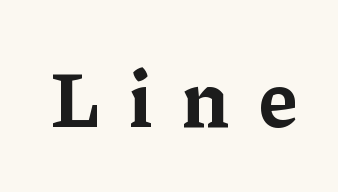
Q: Is the text bold? A: Yes.
Q: Is the text italic (slanted)? A: No, it is upright.
Q: Is the typeface a serif or a sans-serif typeface? A: Serif.
Q: Is the text underlined? A: No.
Q: Is the spacing between letters normal or unusually wide? A: Unusually wide.
Q: Width (condensed, normal, or wide)? A: Normal.
Q: Stroke contrast? A: Low.
Q: x-height? A: Medium.
Q: Monospaced? A: No.
